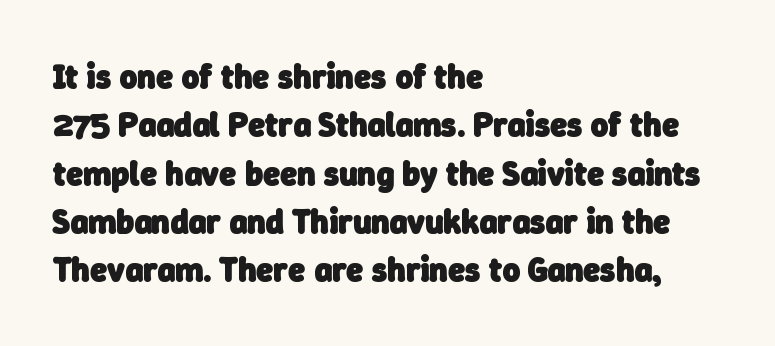
{"serif": "no", "bold": "yes", "weight": "heavy", "width": "normal", "stroke_contrast": "low", "x_height": "medium", "monospaced": "no", "underline": "no", "align": "left", "line_spacing": "normal", "line_spacing_ratio": 1.42, "letter_spacing": "normal", "letter_spacing_em": 0.0, "glyph_px": 34}
